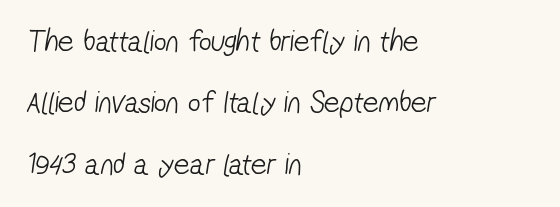
{"serif": "no", "bold": "no", "weight": "light", "width": "condensed", "stroke_contrast": "low", "x_height": "medium", "monospaced": "no", "underline": "no", "align": "left", "line_spacing": "loose", "line_spacing_ratio": 1.98, "letter_spacing": "normal", "letter_spacing_em": 0.0, "glyph_px": 31}
